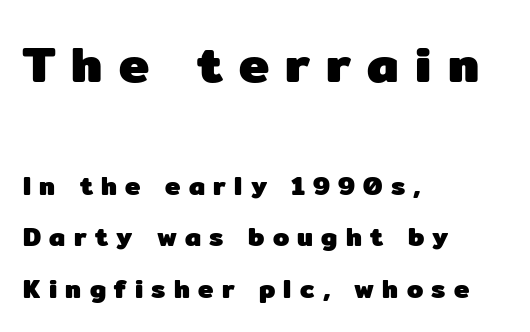
Whoever set this chose breathing room over compactness in the vertical rhythm. Each line starts at the same left margin while the right side varies. Quick note: underline off. Caption: upper text group enlarged, lower text group reduced. This is the regular roman posture of the typeface. The letters are spread apart with noticeably loose tracking.
